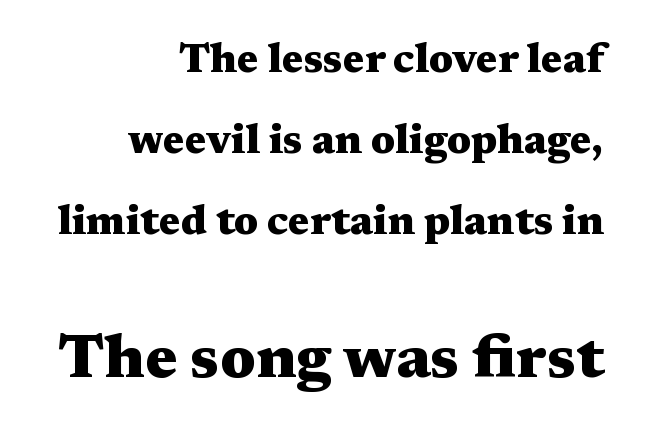
{"serif": "yes", "italic": "no", "bold": "yes", "weight": "heavy", "width": "wide", "stroke_contrast": "medium", "x_height": "medium", "monospaced": "no", "underline": "no", "align": "right", "line_spacing": "loose", "line_spacing_ratio": 1.97, "letter_spacing": "normal", "letter_spacing_em": 0.0, "larger_block": "second", "size_ratio": 1.49, "glyph_px": 61}
